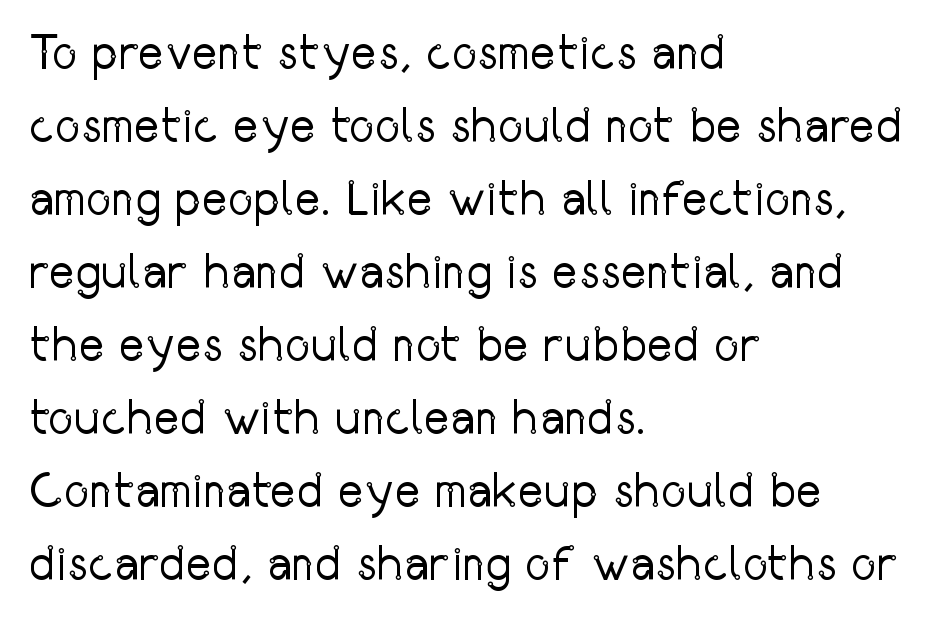
Does the leading feel generous? No, just average. Unlike italic type, these characters show no tilt at all. Is the type heavy? It reads as light-to-regular instead. Tracking here is standard; glyphs follow each other at the usual distance.
